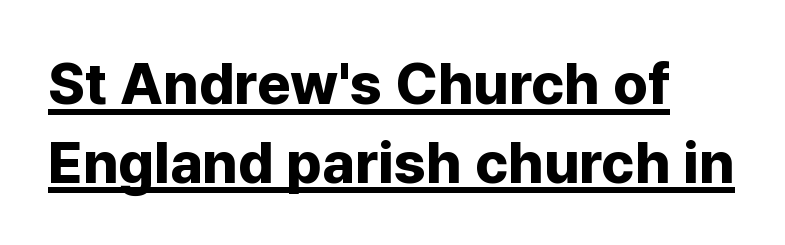
The image shows 58 px bold sans-serif type, upright; set normal line spacing (1.36x), normal letter spacing, underlined; low stroke contrast and a medium x-height.
